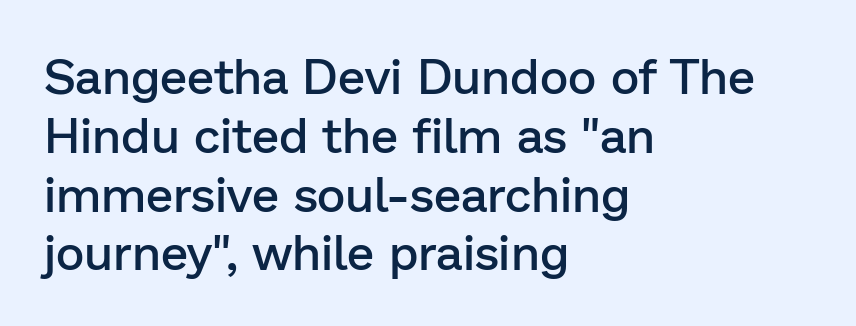
Descender tails drop into unmarked territory. The letters stand straight up with perfectly vertical stems. Between one letter and the next there's only the usual sliver of space. Are there feet on the stems? There aren't — it's a sans. Look at the stroke-to-counter ratio: somewhat heavy, a semibold.
